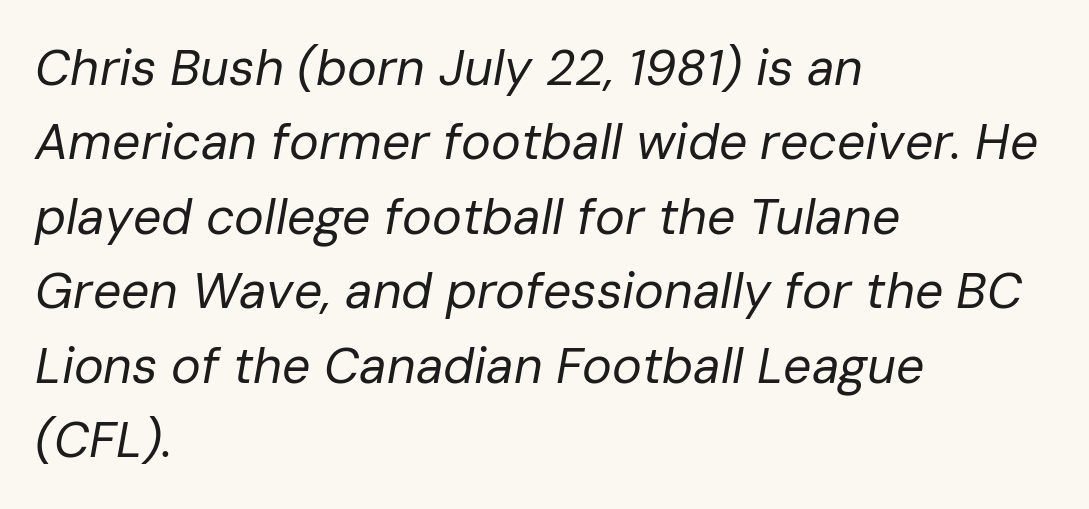
{"italic": "yes", "lean": "right", "slant_degrees": 10, "bold": "no", "weight": "regular", "width": "normal", "stroke_contrast": "low", "x_height": "medium", "monospaced": "no", "underline": "no", "align": "left", "line_spacing": "normal", "line_spacing_ratio": 1.49, "letter_spacing": "normal", "letter_spacing_em": 0.0, "glyph_px": 50}
